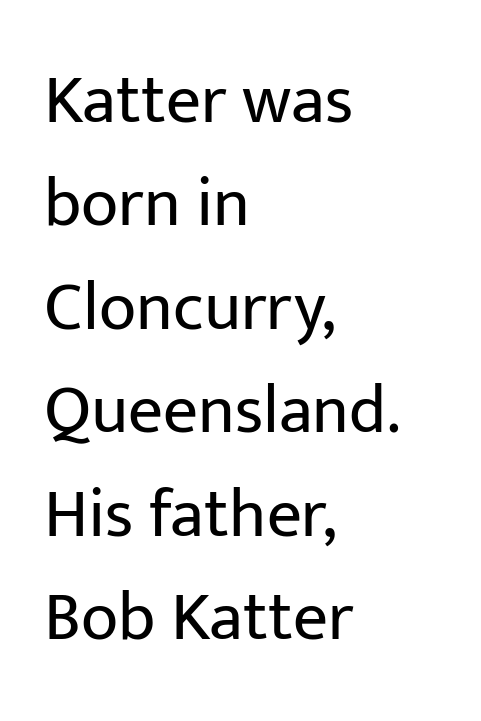
Q: Is the text bold? A: No.
Q: Is the text italic (slanted)? A: No, it is upright.
Q: Is the typeface a serif or a sans-serif typeface? A: Sans-serif.
Q: Is the text underlined? A: No.
Q: How is the paragraph aligned? A: Left-aligned.
Q: Is the spacing between letters normal or unusually wide? A: Normal.
Q: Is the spacing between lines tight, normal or loose? A: Normal.
Q: Width (condensed, normal, or wide)? A: Normal.
Q: Stroke contrast? A: Low.
Q: x-height? A: Medium.
Q: Monospaced? A: No.
